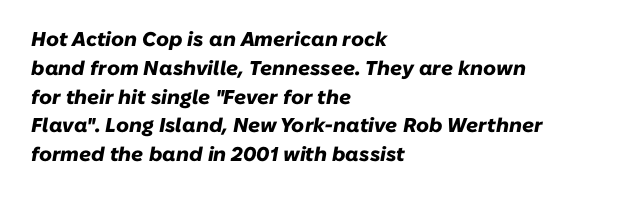
{"italic": "yes", "lean": "right", "slant_degrees": 10, "bold": "yes", "underline": "no", "align": "left", "line_spacing": "normal", "line_spacing_ratio": 1.44, "letter_spacing": "normal", "letter_spacing_em": 0.0, "glyph_px": 20}
